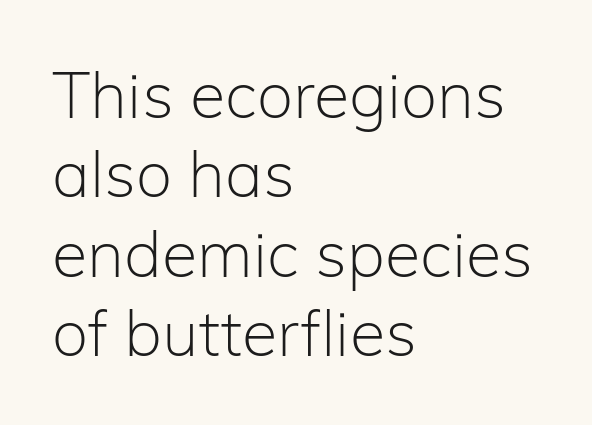
Q: Is the text bold? A: No.
Q: Is the text italic (slanted)? A: No, it is upright.
Q: Is the typeface a serif or a sans-serif typeface? A: Sans-serif.
Q: Is the text underlined? A: No.
Q: How is the paragraph aligned? A: Left-aligned.
Q: Is the spacing between letters normal or unusually wide? A: Normal.
Q: Width (condensed, normal, or wide)? A: Normal.
Q: Stroke contrast? A: Low.
Q: x-height? A: Medium.
Q: Monospaced? A: No.
